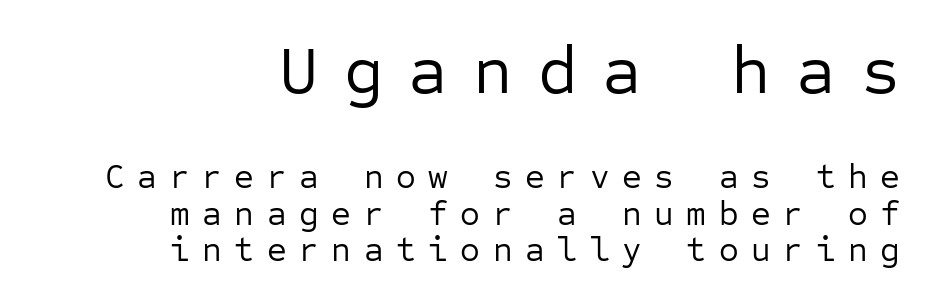
{"serif": "no", "italic": "no", "bold": "no", "weight": "regular", "width": "normal", "stroke_contrast": "low", "x_height": "medium", "monospaced": "yes", "underline": "no", "align": "right", "line_spacing": "tight", "line_spacing_ratio": 1.06, "letter_spacing": "wide", "letter_spacing_em": 0.37, "larger_block": "first", "size_ratio": 2.0, "glyph_px": 68}
